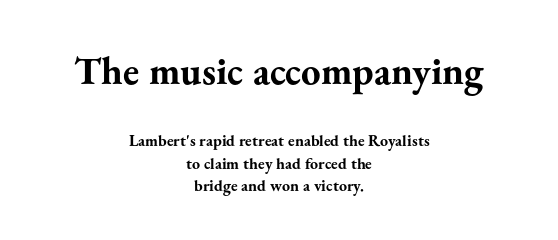
The image shows 39 px bold serif type, upright; set centered, normal line spacing (1.39x), normal letter spacing, not underlined; the first (top) block is 2.44x larger; medium stroke contrast and a small x-height.
